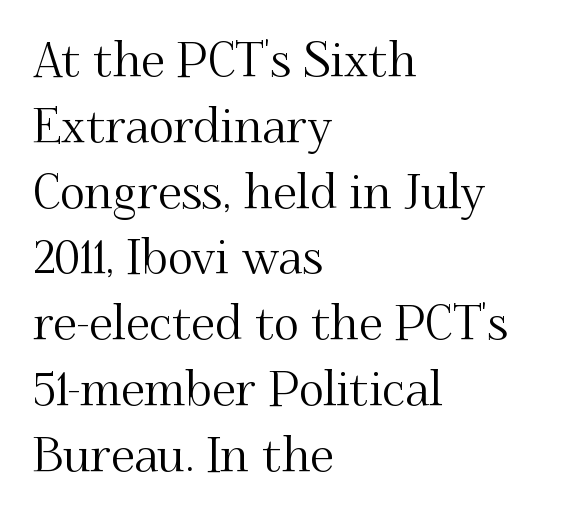
{"serif": "yes", "italic": "no", "width": "normal", "stroke_contrast": "medium", "x_height": "small", "monospaced": "no", "underline": "no", "align": "left", "line_spacing": "normal", "line_spacing_ratio": 1.37, "letter_spacing": "normal", "letter_spacing_em": 0.0, "glyph_px": 48}
